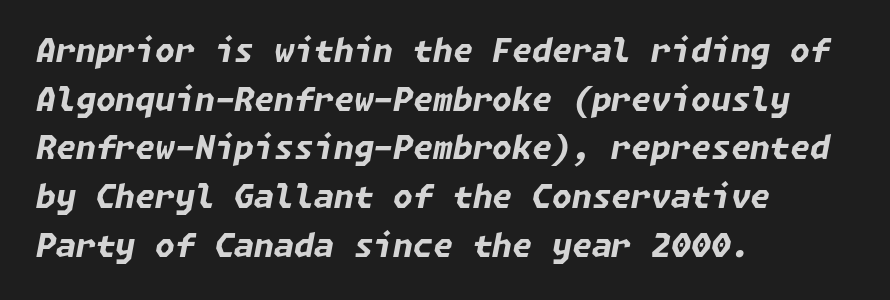
Spacing between characters is what you'd get straight out of the box. This sample is left-justified, so line endings fall wherever the words run out. You can tell it's italic because the verticals aren't actually vertical. The baseline area is clear.
